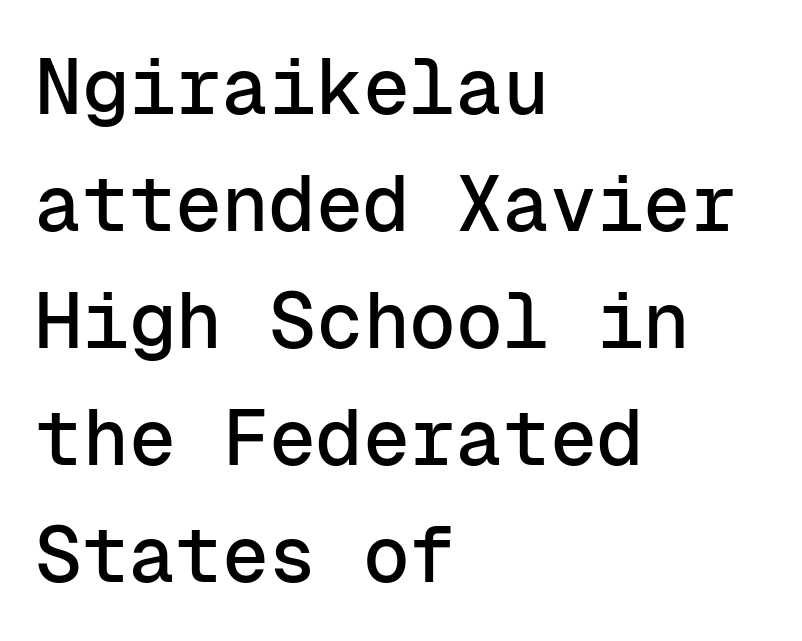
Note: no serifs on the glyphs. Has an underline been added? It has not. The passage shown is typed in a monospace face where columns stay perfectly aligned. Honestly, the row spacing looks completely unremarkable. Typeset ragged right — the left edge is the straight one.
